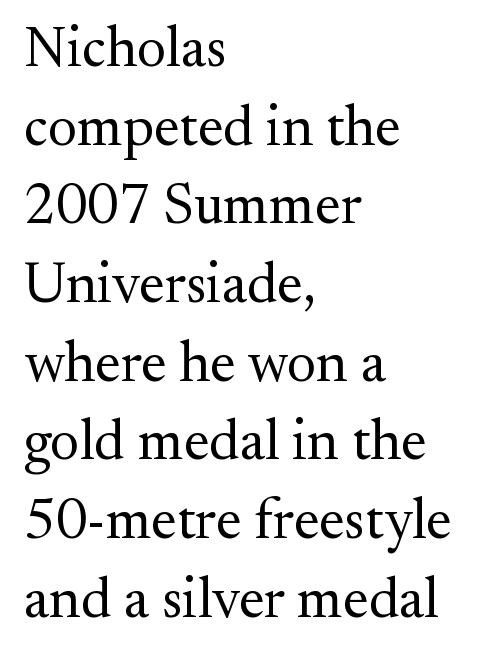
{"serif": "yes", "italic": "no", "bold": "no", "weight": "regular", "width": "normal", "stroke_contrast": "medium", "x_height": "small", "monospaced": "no", "underline": "no", "align": "left", "line_spacing": "normal", "line_spacing_ratio": 1.38, "letter_spacing": "normal", "letter_spacing_em": 0.0, "glyph_px": 57}
